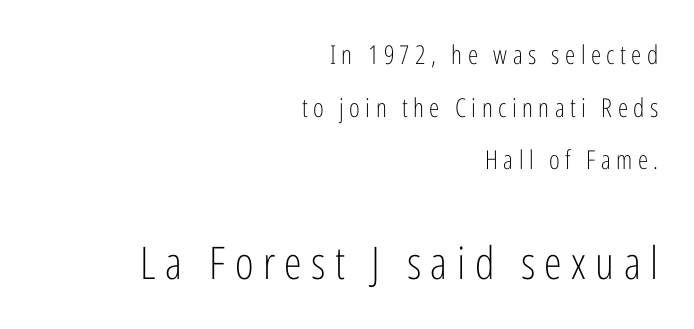
These lines are rendered in a variable-pitch font. The block sitting lower on the canvas is the one with enlarged characters. The passage shown stacks its lines with a broad gap. The paragraph has a hard right edge and a soft left edge. Substantial extra tracking has been applied to these lines.
